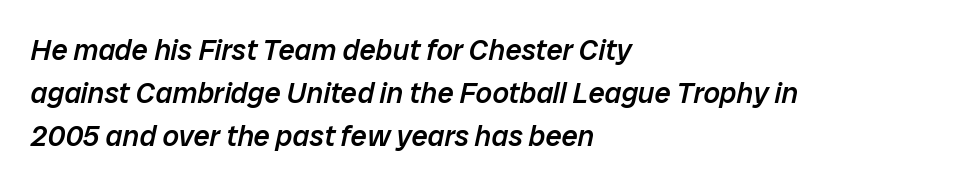
Just letters on the line, the space beneath them empty. This rendering uses left alignment, leaving the right contour irregular. Observe the lean: these are italic letterforms. Bold? Not quite — semibold, heavier than regular but stopping short. Honestly, the row spacing looks completely unremarkable.
